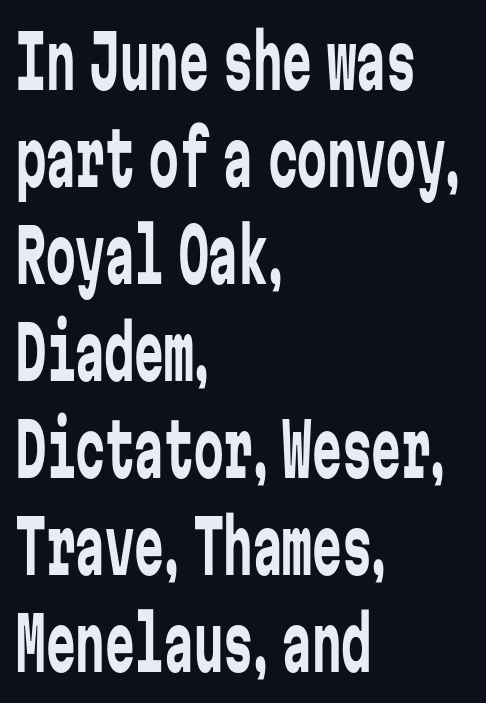
Q: Is the text bold? A: No.
Q: Is the text italic (slanted)? A: No, it is upright.
Q: Is the typeface a serif or a sans-serif typeface? A: Sans-serif.
Q: Is the text underlined? A: No.
Q: How is the paragraph aligned? A: Left-aligned.
Q: Is the spacing between letters normal or unusually wide? A: Normal.
Q: Is the spacing between lines tight, normal or loose? A: Normal.
Q: Width (condensed, normal, or wide)? A: Condensed.
Q: Stroke contrast? A: Low.
Q: x-height? A: Medium.
Q: Monospaced? A: Yes.
